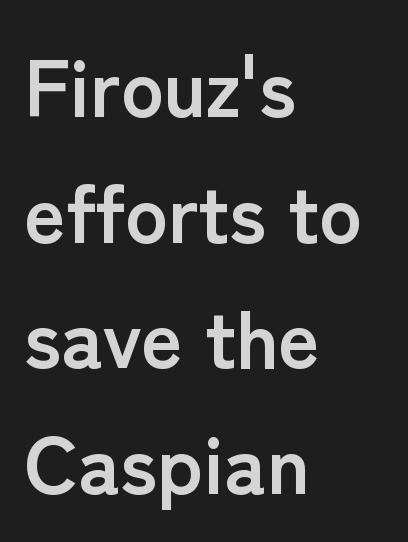
The image shows 80 px semibold sans-serif type, upright; set left-aligned, normal line spacing (1.57x), normal letter spacing, not underlined; low stroke contrast and a medium x-height.
